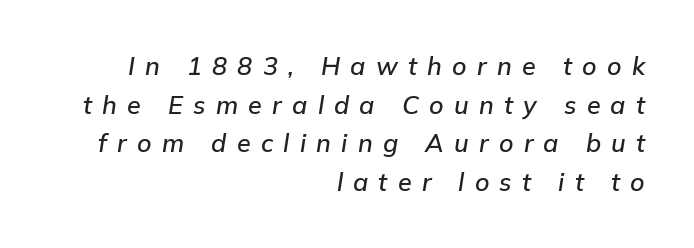
{"italic": "yes", "lean": "right", "slant_degrees": 9, "underline": "no", "align": "right", "line_spacing": "normal", "line_spacing_ratio": 1.55, "letter_spacing": "wide", "letter_spacing_em": 0.41, "glyph_px": 25}
